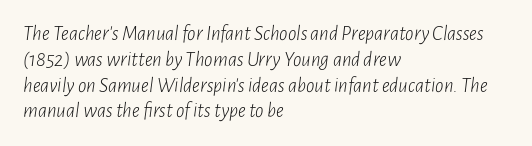
Words appear dense and cohesive because spacing is normal. Is this a heavy cut? Hardly; it is regular or lighter. The typesetter chose a ragged-right arrangement here. You can tell it's italic because the verticals aren't actually vertical.
